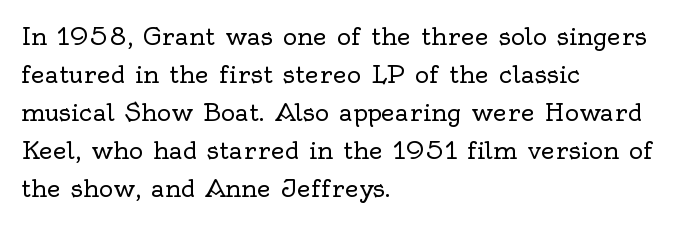
The image shows 24 px text type, upright; set left-aligned, normal line spacing (1.58x), normal letter spacing, not underlined.
